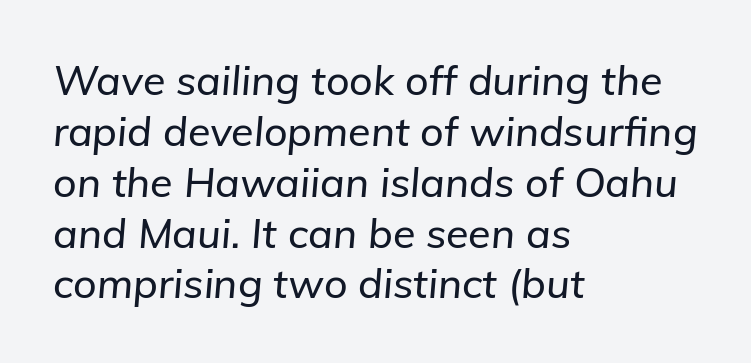
The image shows 41 px text type, italic (leaning right); set left-aligned, line spacing 1.24x, normal letter spacing, not underlined; low stroke contrast and a medium x-height.
